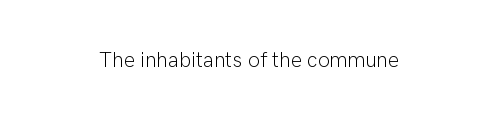
Q: Is the text bold? A: No.
Q: Is the text italic (slanted)? A: No, it is upright.
Q: Is the text underlined? A: No.
Q: How is the paragraph aligned? A: Centered.
Q: Is the spacing between letters normal or unusually wide? A: Normal.
